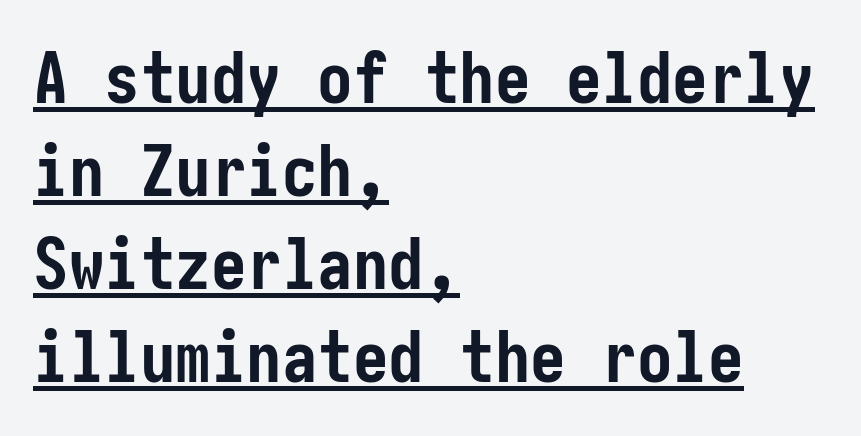
The image shows 71 px semibold, condensed sans-serif type, upright; set left-aligned, normal line spacing (1.31x), normal letter spacing, underlined; low stroke contrast and a medium x-height.
